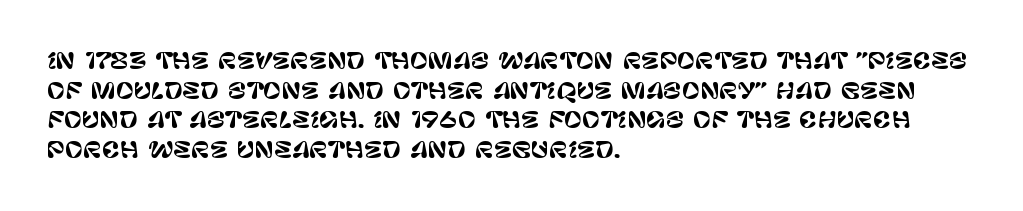
Q: Is the text italic (slanted)? A: Yes.
Q: Is the text underlined? A: No.
Q: How is the paragraph aligned? A: Left-aligned.
Q: Is the spacing between letters normal or unusually wide? A: Normal.
Q: Is the spacing between lines tight, normal or loose? A: Normal.
